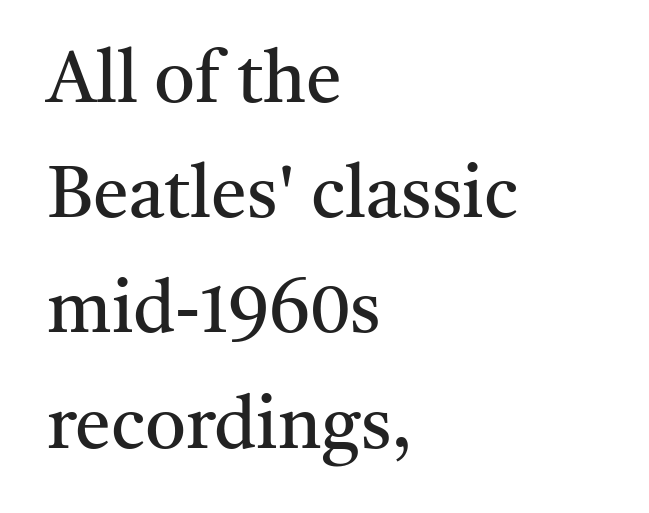
Think of a printed novel: that variable character pitch is what you see here. On a weight scale, this lands at 450 or below. Designer's note — italics off, roman on. The rendering uses a moderate line-height, typical for paragraphs. Just letters on the line, the space beneath them empty. If you drew a ruler down the left edge, every line would touch it.
